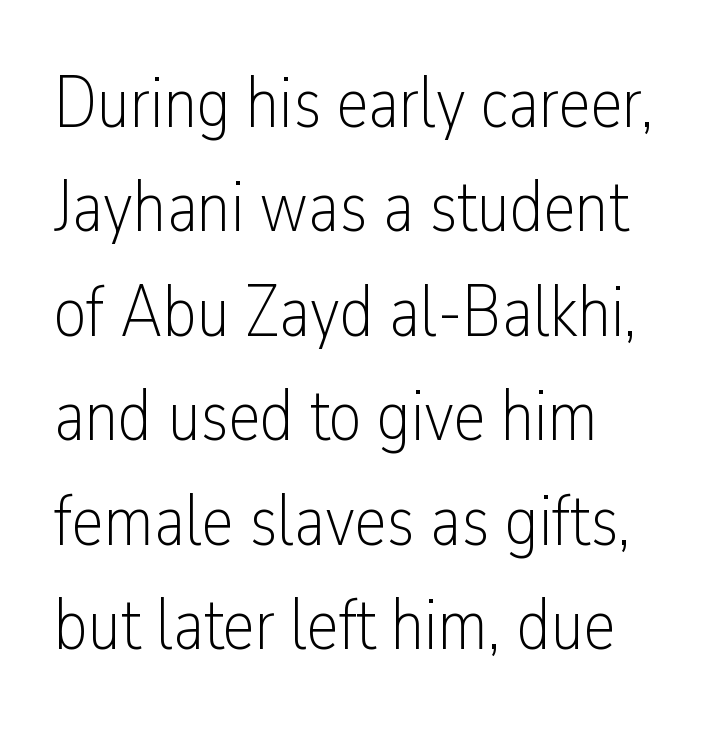
Q: Is the text bold? A: No.
Q: Is the text italic (slanted)? A: No, it is upright.
Q: Is the typeface a serif or a sans-serif typeface? A: Sans-serif.
Q: Is the text underlined? A: No.
Q: How is the paragraph aligned? A: Left-aligned.
Q: Is the spacing between letters normal or unusually wide? A: Normal.
Q: Is the spacing between lines tight, normal or loose? A: Normal.
Q: Width (condensed, normal, or wide)? A: Condensed.
Q: Stroke contrast? A: Low.
Q: x-height? A: Medium.
Q: Monospaced? A: No.
